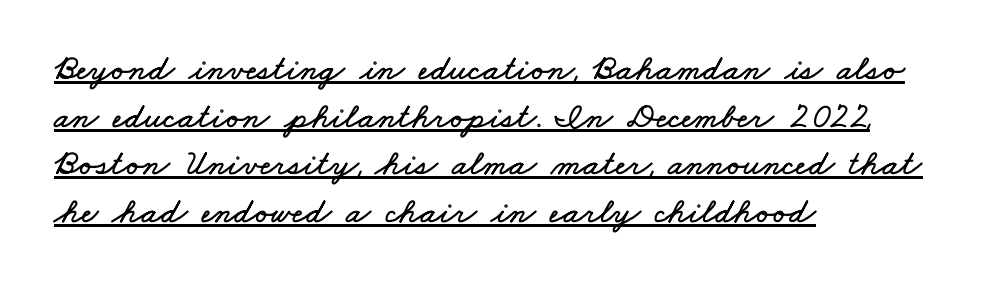
The image shows 36 px wide type; set left-aligned, normal line spacing (1.32x), normal letter spacing, underlined; low stroke contrast and a small x-height.
